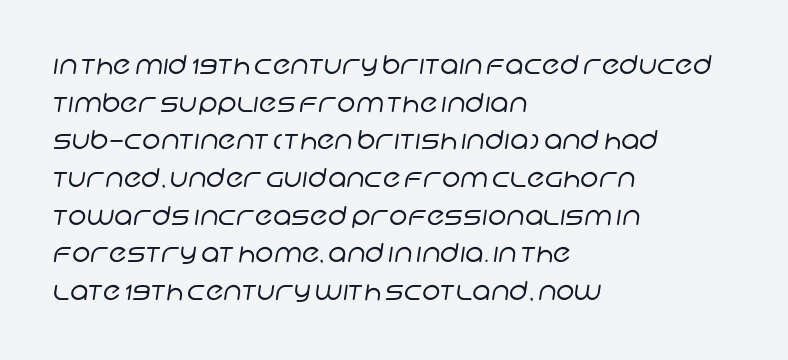
Q: Is the text bold? A: No.
Q: Is the text underlined? A: No.
Q: How is the paragraph aligned? A: Left-aligned.
Q: Is the spacing between letters normal or unusually wide? A: Normal.
Q: Is the spacing between lines tight, normal or loose? A: Normal.
